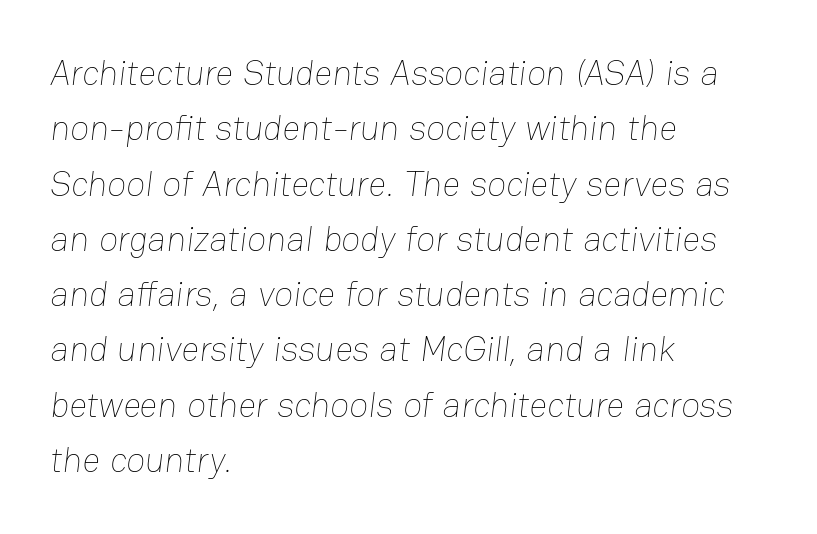
A normal amount of white space separates one row of letters from the next. Only glyphs here, with clear space below each row. Do the characters align in a grid? No, the font is proportional. Where is the straight margin? On the left. Weight class: somewhere from thin through regular. The rendering keeps characters at their native spacing.
